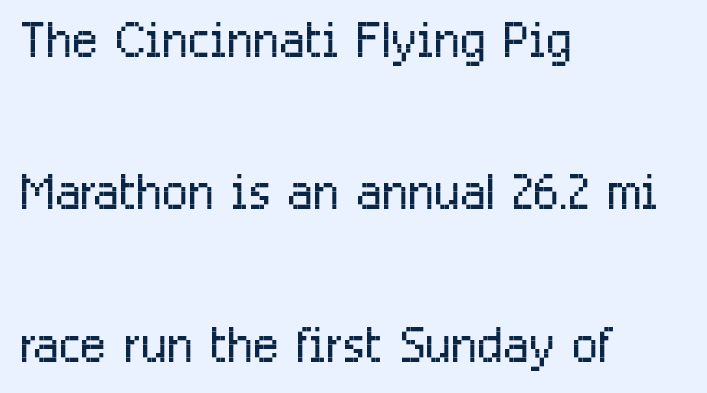
{"serif": "no", "italic": "no", "bold": "no", "weight": "light", "width": "condensed", "stroke_contrast": "low", "x_height": "medium", "monospaced": "no", "underline": "no", "align": "left", "line_spacing": "loose", "line_spacing_ratio": 2.21, "letter_spacing": "normal", "letter_spacing_em": 0.0, "glyph_px": 69}
